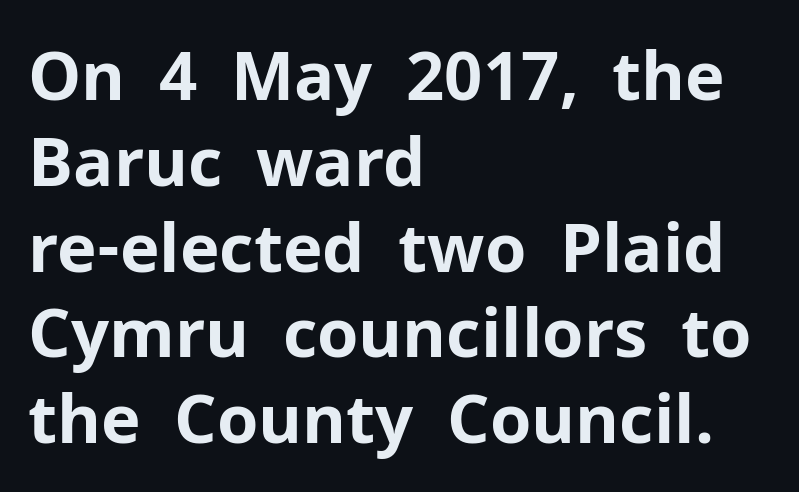
Q: Is the text bold? A: Yes.
Q: Is the text italic (slanted)? A: No, it is upright.
Q: Is the typeface a serif or a sans-serif typeface? A: Sans-serif.
Q: Is the text underlined? A: No.
Q: How is the paragraph aligned? A: Left-aligned.
Q: Is the spacing between letters normal or unusually wide? A: Normal.
Q: Is the spacing between lines tight, normal or loose? A: Normal.
Q: Width (condensed, normal, or wide)? A: Normal.
Q: Stroke contrast? A: Low.
Q: x-height? A: Medium.
Q: Monospaced? A: No.
